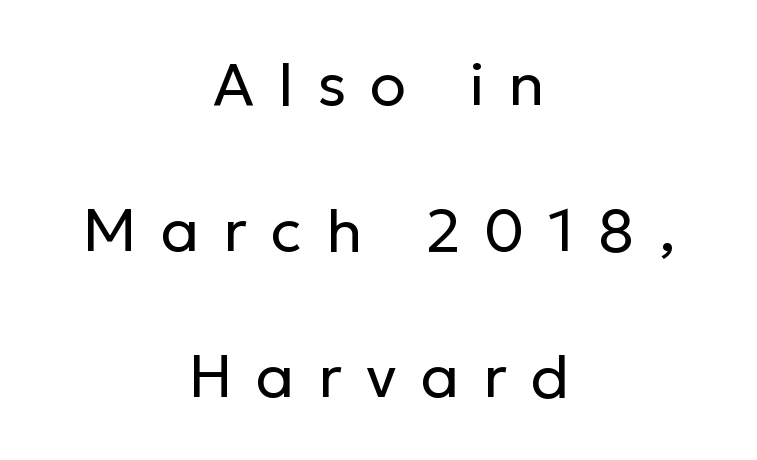
The cut favours lightness, reaching ordinary text weight at its darkest. Posture: upright roman. This sample has the flowing, uneven cadence of proportional lettering. These lines have a slow, spaced-out rhythm from letter to letter.
